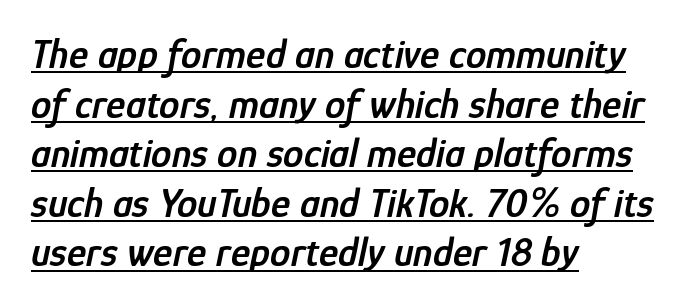
Q: Is the text bold? A: Semi-bold.
Q: Is the text italic (slanted)? A: Yes, it leans right by about 12 degrees.
Q: Is the text underlined? A: Yes.
Q: How is the paragraph aligned? A: Left-aligned.
Q: Is the spacing between letters normal or unusually wide? A: Normal.
Q: Width (condensed, normal, or wide)? A: Condensed.
Q: Stroke contrast? A: Low.
Q: x-height? A: Medium.
Q: Monospaced? A: No.
